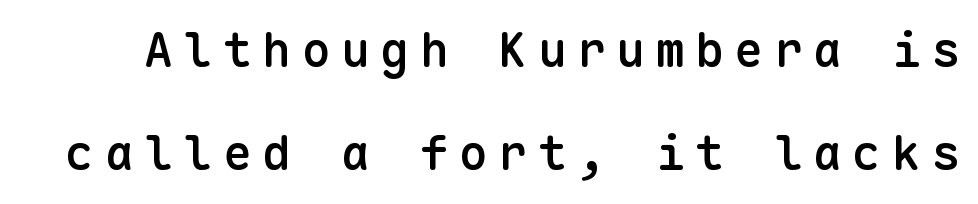
Do the letters lean? They stand straight. How heavy is the stroke? Medium-heavy — a semibold, shy of bold. Students, observe: this is what heavily led, spacious text looks like. Students, note that the glyphs here are deliberately spaced far apart. The gap between lines stays unmarked.
